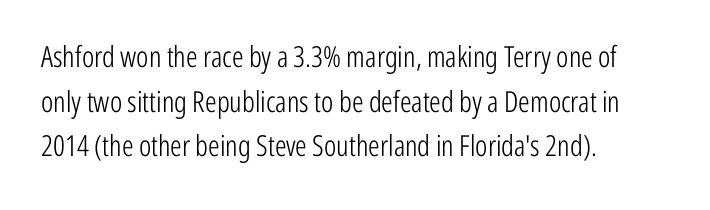
{"serif": "no", "italic": "no", "bold": "no", "weight": "light", "width": "condensed", "stroke_contrast": "low", "x_height": "medium", "monospaced": "no", "underline": "no", "align": "left", "line_spacing": "normal", "line_spacing_ratio": 1.54, "letter_spacing": "normal", "letter_spacing_em": 0.0, "glyph_px": 29}
